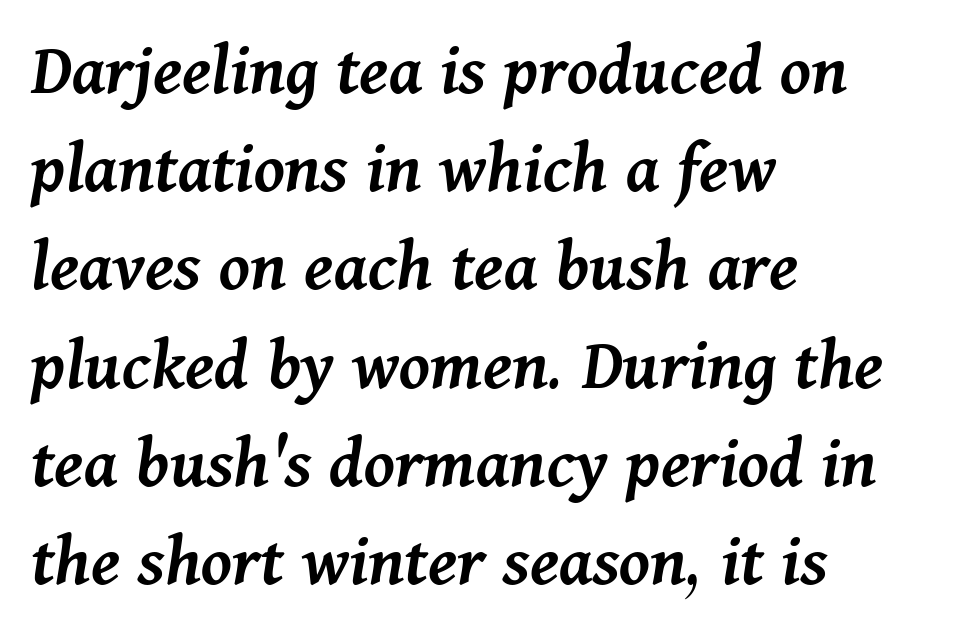
The image shows 75 px semibold type, italic (leaning right); set left-aligned, normal line spacing (1.31x), normal letter spacing, not underlined; medium stroke contrast and a medium x-height.
